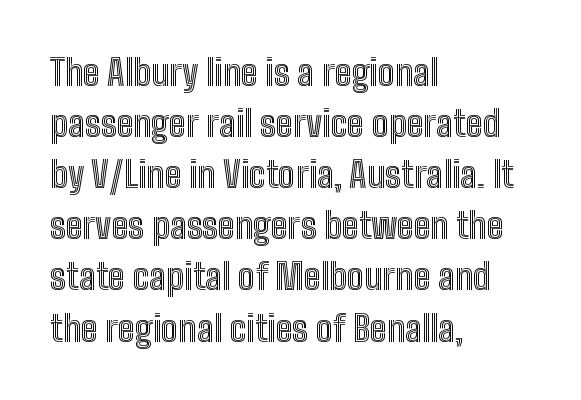
Q: Is the text italic (slanted)? A: No, it is upright.
Q: Is the text underlined? A: No.
Q: How is the paragraph aligned? A: Left-aligned.
Q: Is the spacing between letters normal or unusually wide? A: Normal.
Q: Is the spacing between lines tight, normal or loose? A: Normal.
Q: Width (condensed, normal, or wide)? A: Condensed.
Q: x-height? A: Medium.
Q: Monospaced? A: No.
